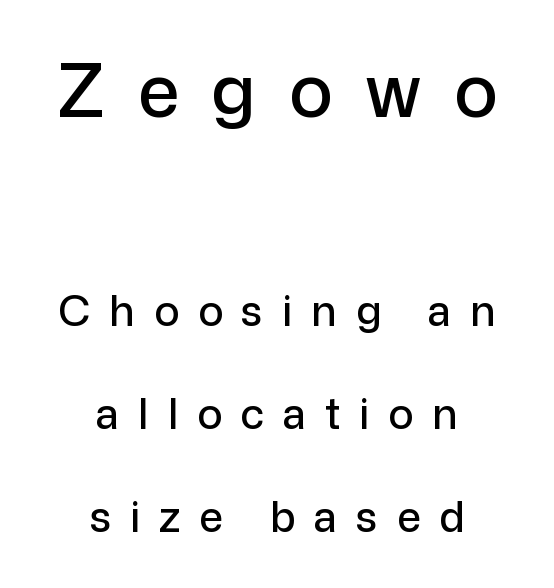
The image shows 74 px sans-serif type, upright; set centered, loose line spacing (2.45x), unusually wide letter spacing (+0.45 em), not underlined; the first (top) block is 1.76x larger; low stroke contrast and a medium x-height.
